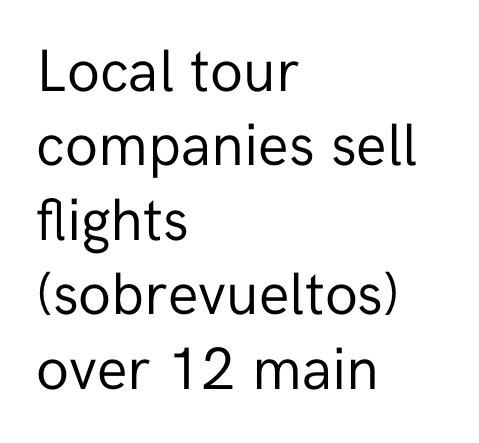
The image shows 60 px regular-weight sans-serif type, upright; set left-aligned, line spacing 1.24x, normal letter spacing, not underlined; low stroke contrast and a medium x-height.
